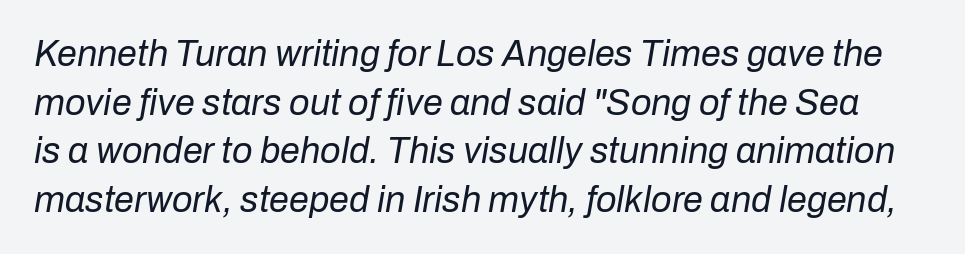
Q: Is the text bold? A: No.
Q: Is the text italic (slanted)? A: Yes, it leans right by about 10 degrees.
Q: Is the text underlined? A: No.
Q: Is the spacing between letters normal or unusually wide? A: Normal.
Q: Is the spacing between lines tight, normal or loose? A: Normal.
Q: Width (condensed, normal, or wide)? A: Normal.
Q: Stroke contrast? A: Low.
Q: x-height? A: Medium.
Q: Monospaced? A: No.
